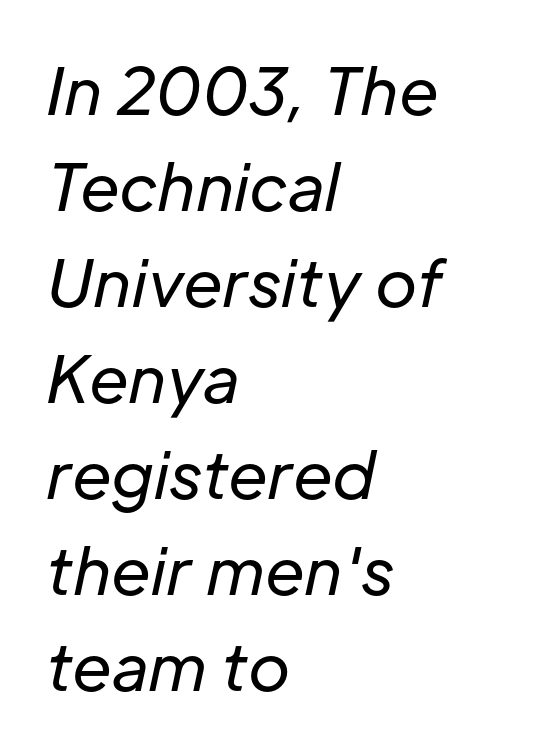
{"italic": "yes", "lean": "right", "slant_degrees": 12, "bold": "no", "weight": "regular", "width": "normal", "stroke_contrast": "low", "x_height": "medium", "monospaced": "no", "underline": "no", "align": "left", "line_spacing": "normal", "line_spacing_ratio": 1.5, "letter_spacing": "normal", "letter_spacing_em": 0.0, "glyph_px": 64}
